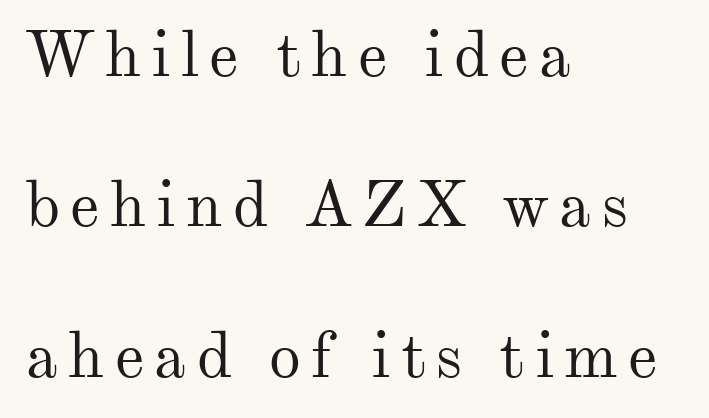
The image shows 64 px regular-weight serif type, upright; set left-aligned, loose line spacing (2.35x), not underlined; medium stroke contrast and a small x-height.
